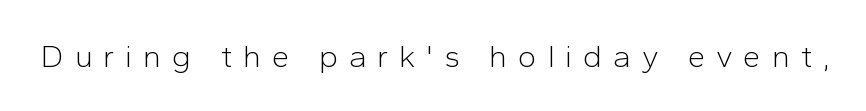
{"serif": "no", "italic": "no", "bold": "no", "weight": "light", "width": "normal", "stroke_contrast": "low", "x_height": "medium", "monospaced": "no", "underline": "no", "letter_spacing": "wide", "letter_spacing_em": 0.33, "glyph_px": 32}
